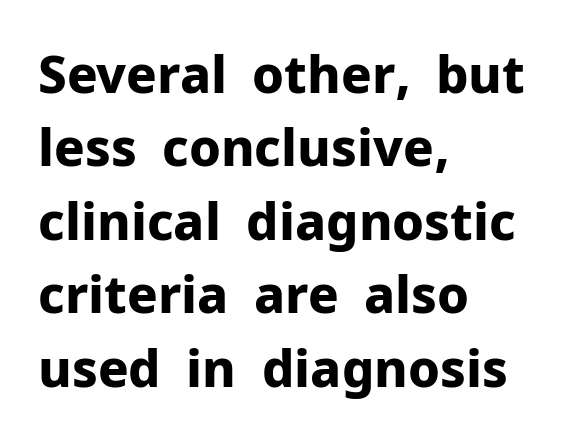
Character widths vary here, with narrow letters taking less room than wide ones. This rendering leaves character spacing at its baseline value. The text was rendered using a sans face with plain stroke endings. The text block is weighted toward the left margin, trailing off unevenly rightward.
